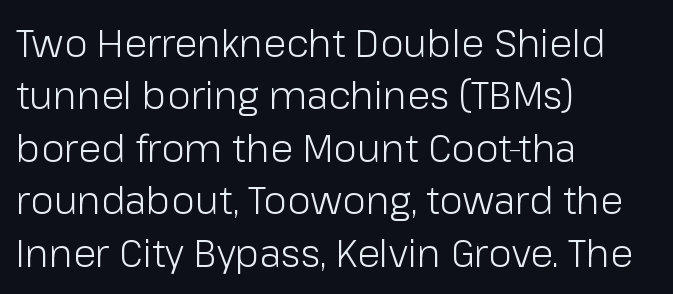
{"serif": "no", "italic": "no", "bold": "no", "weight": "light", "width": "normal", "stroke_contrast": "low", "x_height": "medium", "monospaced": "no", "underline": "no", "align": "left", "line_spacing": "normal", "line_spacing_ratio": 1.38, "letter_spacing": "normal", "letter_spacing_em": 0.0, "glyph_px": 38}
